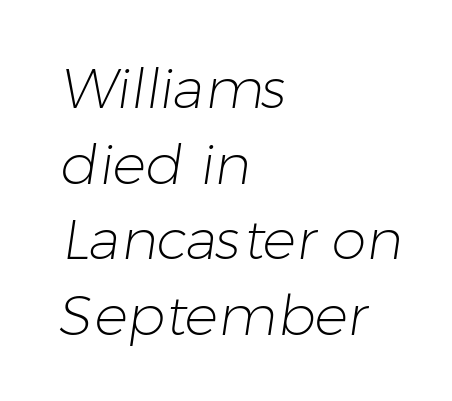
The image shows 56 px light sans-serif type; set left-aligned, normal line spacing (1.35x), normal letter spacing, not underlined; low stroke contrast and a medium x-height.
